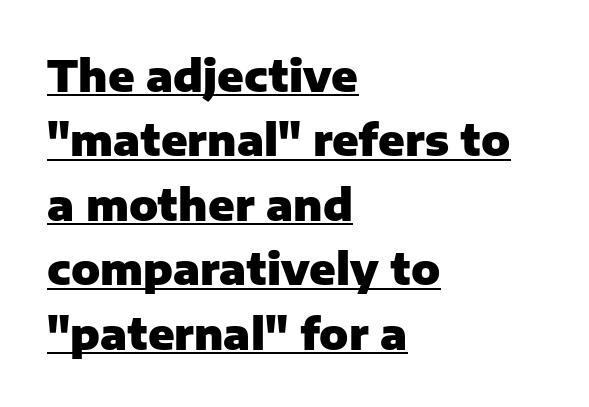
{"serif": "no", "italic": "no", "bold": "yes", "weight": "heavy", "width": "normal", "stroke_contrast": "low", "x_height": "medium", "monospaced": "no", "underline": "yes", "align": "left", "line_spacing": "normal", "line_spacing_ratio": 1.5, "letter_spacing": "normal", "letter_spacing_em": 0.0, "glyph_px": 43}
